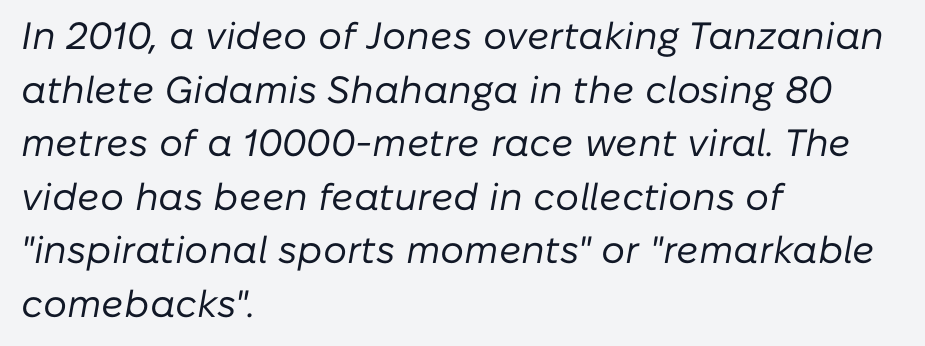
Q: Is the text bold? A: No.
Q: Is the text italic (slanted)? A: Yes, it leans right by about 10 degrees.
Q: Is the text underlined? A: No.
Q: How is the paragraph aligned? A: Left-aligned.
Q: Is the spacing between letters normal or unusually wide? A: Normal.
Q: Is the spacing between lines tight, normal or loose? A: Normal.
Q: Width (condensed, normal, or wide)? A: Normal.
Q: Stroke contrast? A: Low.
Q: x-height? A: Medium.
Q: Monospaced? A: No.
